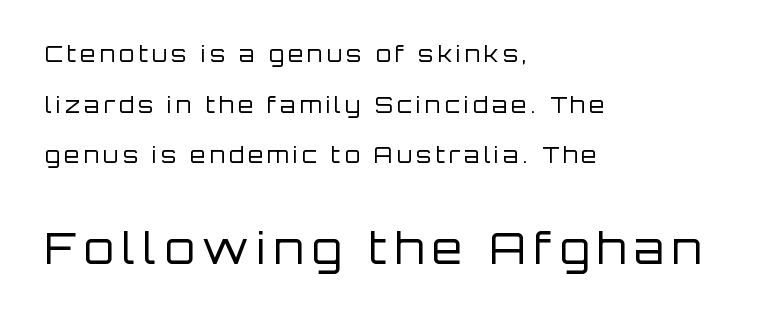
Looks like regular typesetting: each glyph gets only the width it needs. You can tell it's not italic because the verticals are truly vertical. A light-to-regular cut is what we see here. Glance below the letters and you will spot only blank space. Teacher's note: observe the even left margin — that is flush-left alignment. The letters in the lower block stand taller than those in the block above.
